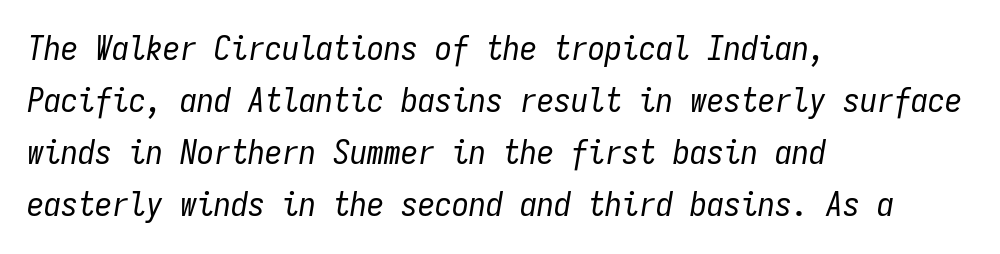
Check the space under the baseline: it is left empty. Every character here occupies the same horizontal width, giving the sample a typewriter-like rhythm. Stroke thickness stays within the range of a standard reading face or lighter. Tall strokes in this sample are angled rather than plumb. In terms of letterspacing, this is plain default setting.
